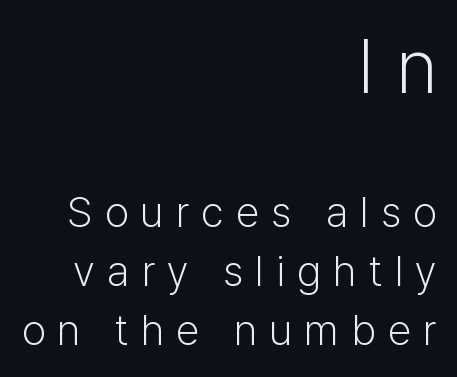
Q: Is the text bold? A: No.
Q: Is the text italic (slanted)? A: No, it is upright.
Q: Is the typeface a serif or a sans-serif typeface? A: Sans-serif.
Q: Is the text underlined? A: No.
Q: How is the paragraph aligned? A: Right-aligned.
Q: Is the spacing between letters normal or unusually wide? A: Unusually wide.
Q: Is the spacing between lines tight, normal or loose? A: Normal.
Q: Which block of text is set in a larger size, the first (top) or the second (bottom)? A: The first (top) one.
Q: Width (condensed, normal, or wide)? A: Normal.
Q: Stroke contrast? A: Low.
Q: x-height? A: Medium.
Q: Monospaced? A: No.
